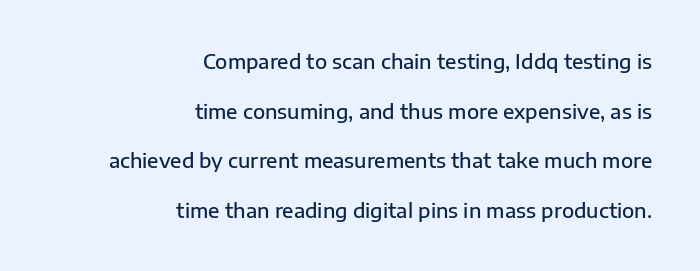
The image shows 20 px text type, upright; set right-aligned, loose line spacing (2.48x), normal letter spacing, not underlined.
